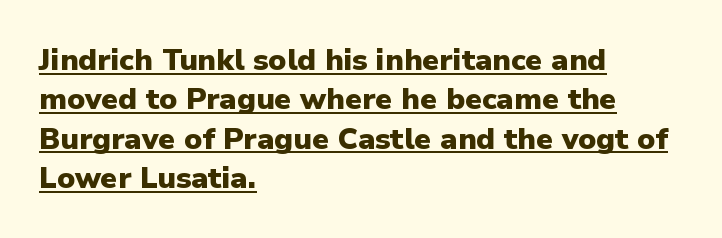
{"serif": "no", "italic": "no", "bold": "yes", "weight": "heavy", "width": "normal", "stroke_contrast": "low", "x_height": "medium", "monospaced": "no", "underline": "yes", "align": "left", "line_spacing": "normal", "line_spacing_ratio": 1.31, "letter_spacing": "normal", "letter_spacing_em": 0.0, "glyph_px": 30}
